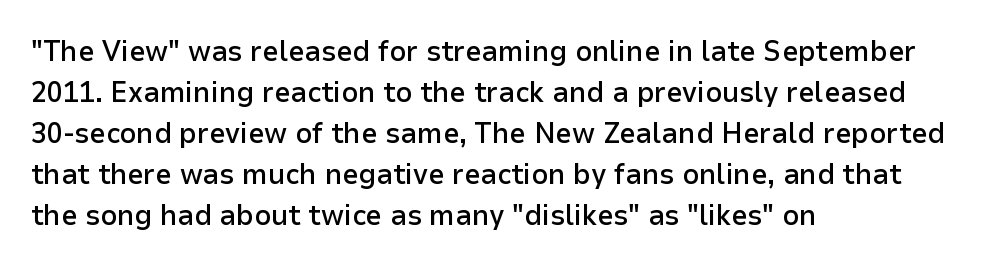
{"serif": "no", "italic": "no", "bold": "semi", "weight": "semibold", "width": "normal", "stroke_contrast": "low", "x_height": "medium", "monospaced": "no", "underline": "no", "align": "left", "line_spacing": "normal", "line_spacing_ratio": 1.41, "letter_spacing": "normal", "letter_spacing_em": 0.0, "glyph_px": 29}
